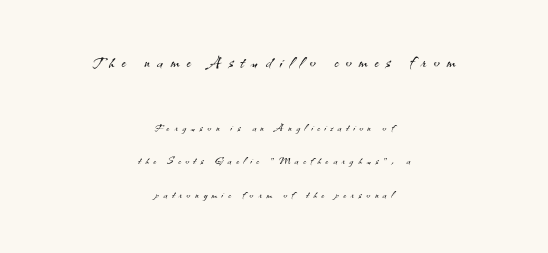
The image shows 22 px text type; set centered, loose line spacing (2.38x), unusually wide letter spacing (+0.34 em), not underlined; the first (top) block is 1.57x larger.
